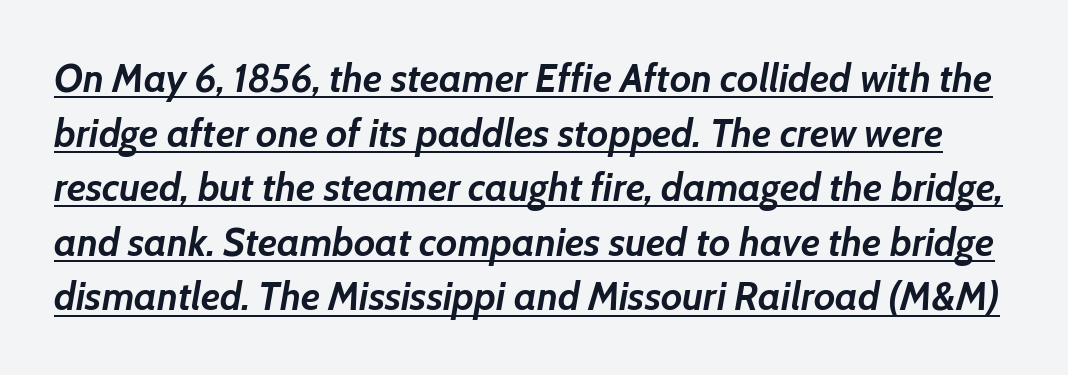
{"italic": "yes", "lean": "right", "slant_degrees": 7, "bold": "yes", "weight": "semibold", "width": "normal", "stroke_contrast": "low", "x_height": "medium", "monospaced": "no", "underline": "yes", "line_spacing": "normal", "line_spacing_ratio": 1.4, "letter_spacing": "normal", "letter_spacing_em": 0.0, "glyph_px": 39}
